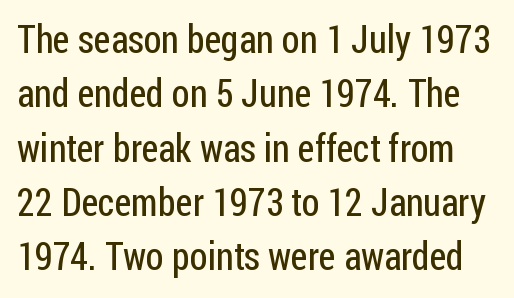
Q: Is the text bold? A: No.
Q: Is the text italic (slanted)? A: No, it is upright.
Q: Is the typeface a serif or a sans-serif typeface? A: Sans-serif.
Q: Is the text underlined? A: No.
Q: Is the spacing between letters normal or unusually wide? A: Normal.
Q: Is the spacing between lines tight, normal or loose? A: Normal.
Q: Width (condensed, normal, or wide)? A: Condensed.
Q: Stroke contrast? A: Low.
Q: x-height? A: Medium.
Q: Monospaced? A: No.
